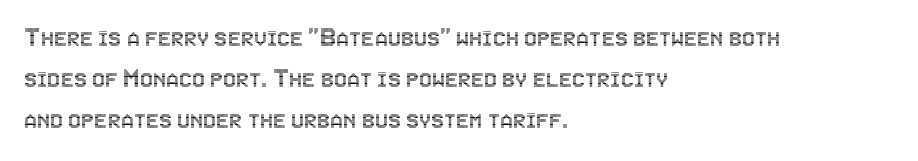
{"italic": "no", "width": "condensed", "x_height": "large", "monospaced": "no", "underline": "no", "align": "left", "line_spacing": "normal", "line_spacing_ratio": 1.42, "letter_spacing": "normal", "letter_spacing_em": 0.0, "glyph_px": 29}
